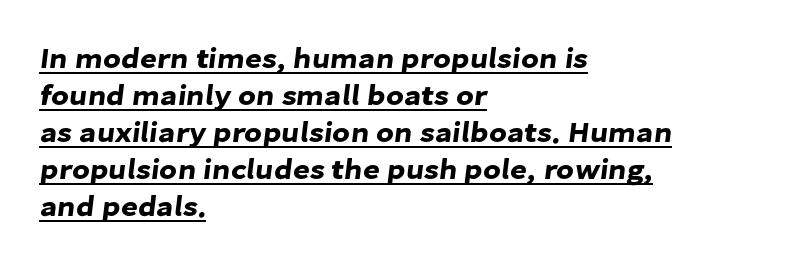
{"serif": "no", "width": "normal", "stroke_contrast": "low", "x_height": "medium", "monospaced": "no", "underline": "yes", "align": "left", "line_spacing": "normal", "line_spacing_ratio": 1.28, "letter_spacing": "normal", "letter_spacing_em": 0.0, "glyph_px": 29}
